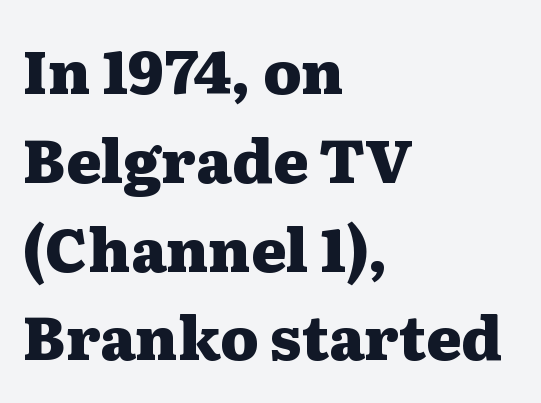
The image shows 60 px heavy, wide serif type, upright; set left-aligned, normal line spacing (1.48x), normal letter spacing, not underlined; medium stroke contrast and a medium x-height.
